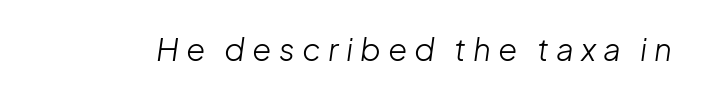
The image shows 31 px light type, italic (leaning right); set unusually wide letter spacing (+0.23 em), not underlined; low stroke contrast and a medium x-height.
